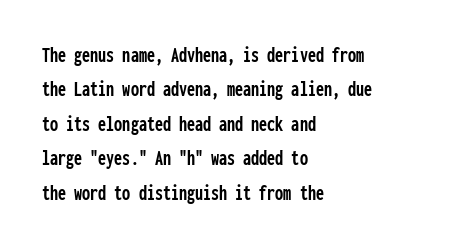
The image shows 23 px text type, upright; set left-aligned, normal line spacing (1.5x), normal letter spacing, not underlined.
